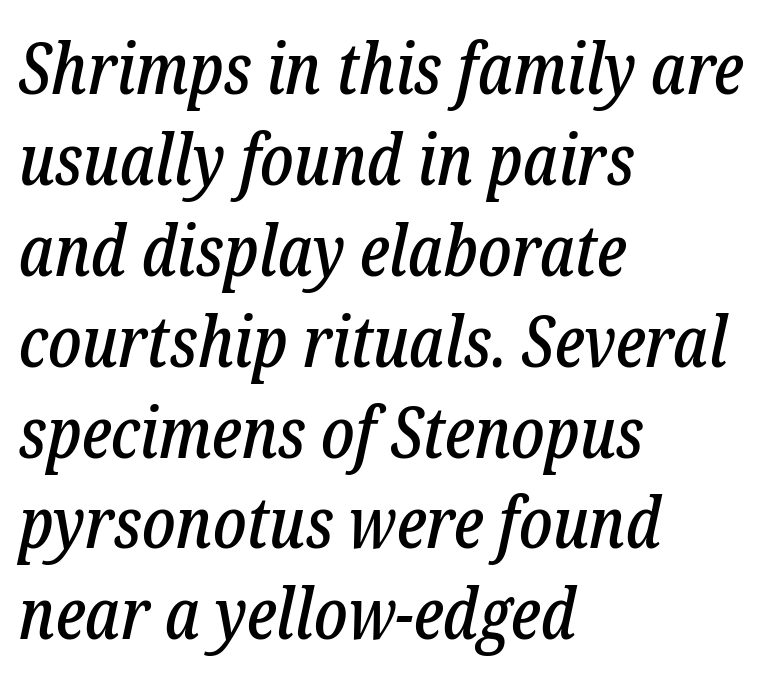
The image shows 71 px condensed serif type, italic (leaning right); set left-aligned, normal line spacing (1.28x), normal letter spacing, not underlined; low stroke contrast and a medium x-height.
